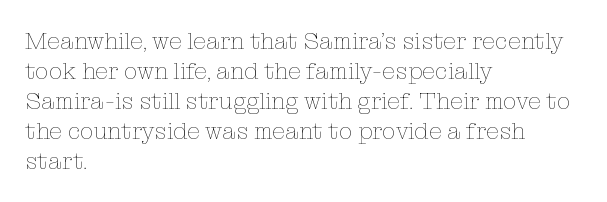
{"italic": "no", "bold": "no", "underline": "no", "align": "left", "line_spacing": "normal", "line_spacing_ratio": 1.25, "letter_spacing": "normal", "letter_spacing_em": 0.0, "glyph_px": 24}
